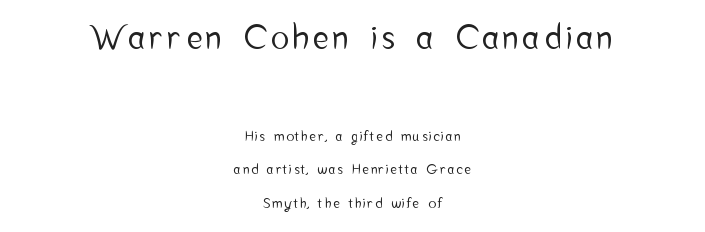
Q: Is the text italic (slanted)? A: No, it is upright.
Q: Is the typeface a serif or a sans-serif typeface? A: Sans-serif.
Q: Is the text underlined? A: No.
Q: How is the paragraph aligned? A: Centered.
Q: Is the spacing between lines tight, normal or loose? A: Loose.
Q: Which block of text is set in a larger size, the first (top) or the second (bottom)? A: The first (top) one.
Q: Width (condensed, normal, or wide)? A: Condensed.
Q: Stroke contrast? A: Low.
Q: x-height? A: Medium.
Q: Monospaced? A: No.
